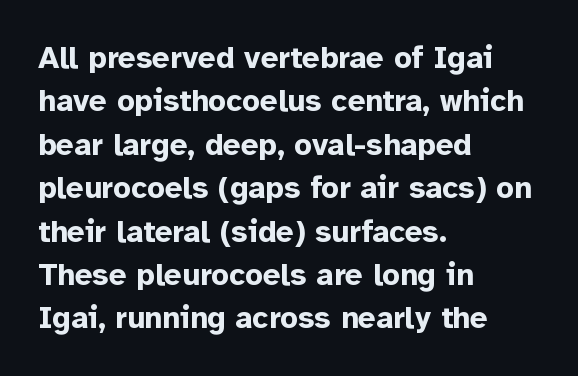
Underlining? Definitely not there. Short and long lines alike share a common starting point at left. Compared with typical paragraphs, the rows here are spaced about the same. This rendering leaves character spacing at its baseline value. Italic: no, the glyphs are upright roman.
